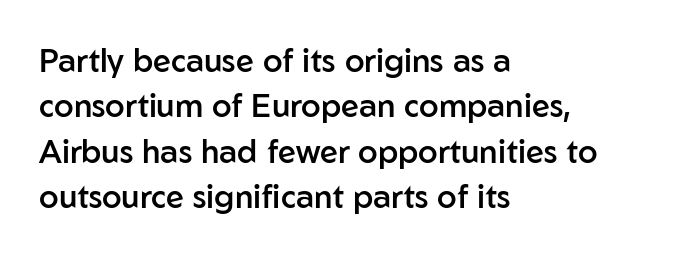
Q: Is the text bold? A: Semi-bold.
Q: Is the text italic (slanted)? A: No, it is upright.
Q: Is the typeface a serif or a sans-serif typeface? A: Sans-serif.
Q: Is the text underlined? A: No.
Q: How is the paragraph aligned? A: Left-aligned.
Q: Is the spacing between letters normal or unusually wide? A: Normal.
Q: Is the spacing between lines tight, normal or loose? A: Normal.
Q: Width (condensed, normal, or wide)? A: Normal.
Q: Stroke contrast? A: Low.
Q: x-height? A: Medium.
Q: Monospaced? A: No.
